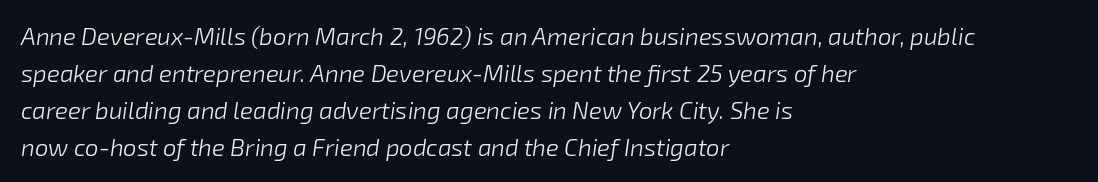
The image shows 24 px text type, italic (leaning right); set left-aligned, normal line spacing (1.54x), normal letter spacing, not underlined.
